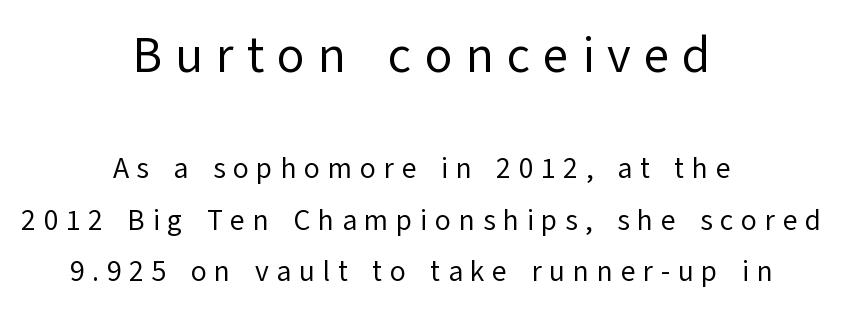
The image shows 50 px regular-weight sans-serif type, upright; set centered, line spacing 1.77x, unusually wide letter spacing (+0.26 em), not underlined; the first (top) block is 1.72x larger; low stroke contrast and a medium x-height.
